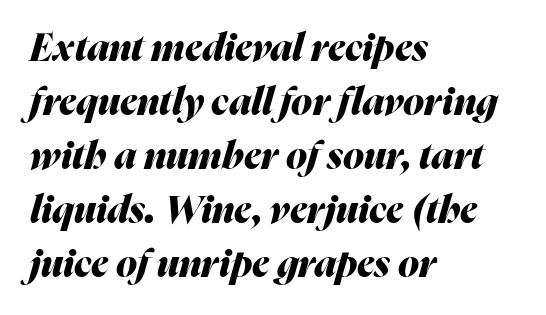
The image shows 38 px heavy type, italic (leaning right); set left-aligned, normal line spacing (1.42x), normal letter spacing, not underlined; medium stroke contrast and a medium x-height.
